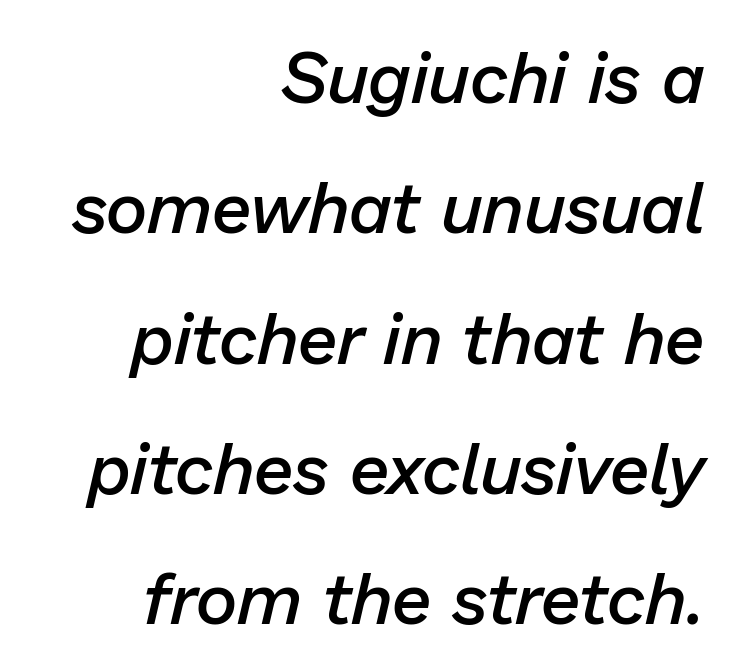
{"italic": "yes", "lean": "right", "slant_degrees": 13, "bold": "semi", "weight": "semibold", "width": "normal", "stroke_contrast": "low", "x_height": "medium", "monospaced": "no", "underline": "no", "align": "right", "line_spacing_ratio": 1.81, "letter_spacing": "normal", "letter_spacing_em": 0.0, "glyph_px": 72}
